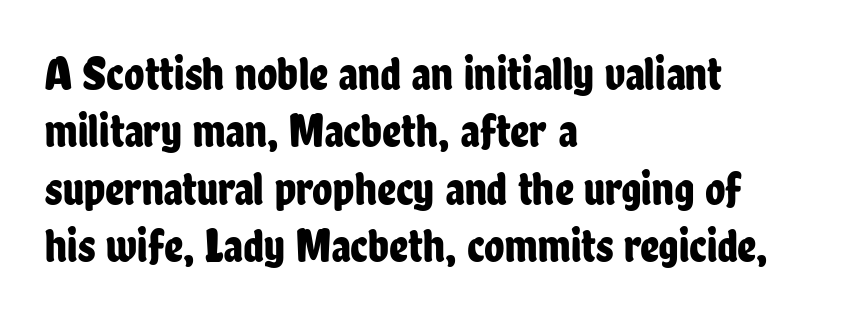
{"serif": "no", "italic": "no", "width": "condensed", "stroke_contrast": "low", "x_height": "medium", "monospaced": "no", "underline": "no", "align": "left", "line_spacing_ratio": 1.22, "letter_spacing": "normal", "letter_spacing_em": 0.0, "glyph_px": 47}
